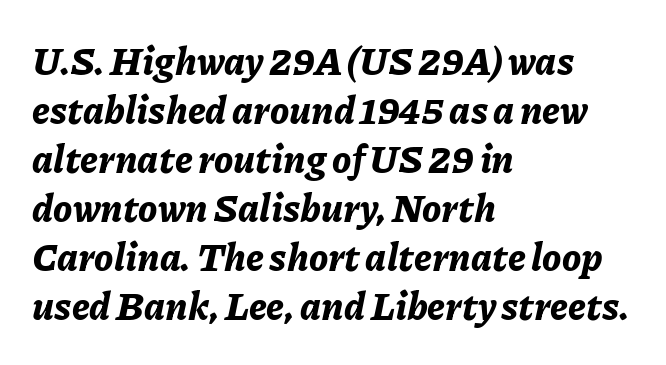
The image shows 38 px bold type, italic (leaning right); set left-aligned, normal line spacing (1.29x), normal letter spacing, not underlined; low stroke contrast and a medium x-height.
